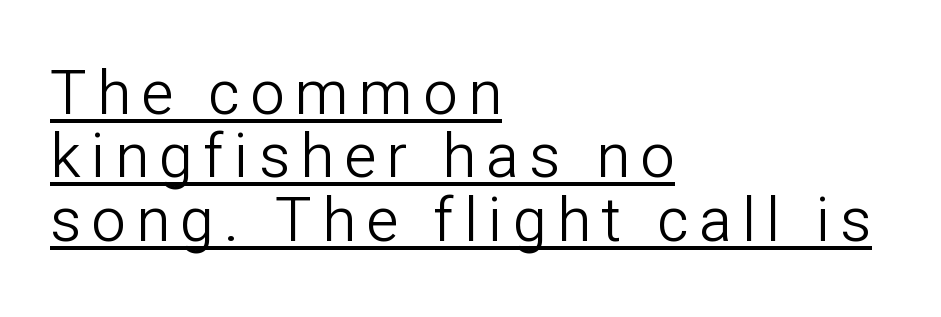
Q: Is the text bold? A: No.
Q: Is the text italic (slanted)? A: No, it is upright.
Q: Is the typeface a serif or a sans-serif typeface? A: Sans-serif.
Q: Is the text underlined? A: Yes.
Q: How is the paragraph aligned? A: Left-aligned.
Q: Is the spacing between lines tight, normal or loose? A: Tight.
Q: Width (condensed, normal, or wide)? A: Normal.
Q: Stroke contrast? A: Low.
Q: x-height? A: Medium.
Q: Monospaced? A: No.
